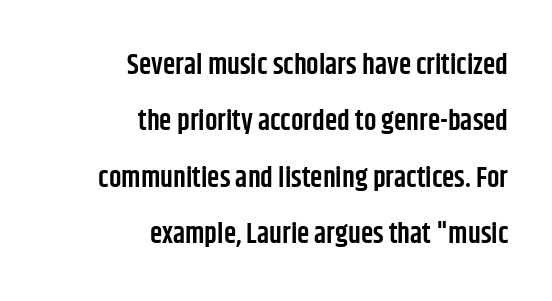
The characters display no serif detailing; their extremities are plain. Reading down the column, the eye jumps a long way to each next line. Unmarked baselines from the first word to the last. The tracking reads as untouched default to a designer's eye. Each letter keeps its own natural width here, so spacing adapts to shape. The letters stand straight up with perfectly vertical stems.
